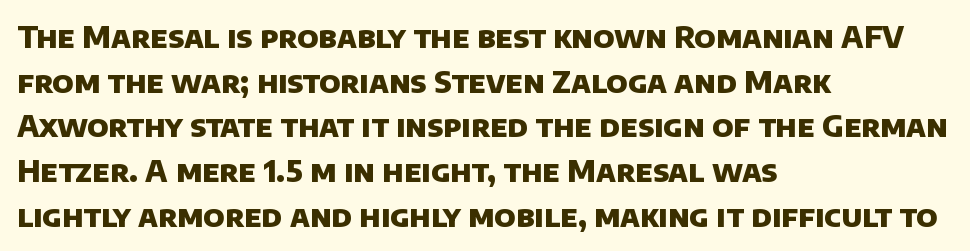
Only glyphs here, with clear space below each row. The rows are spaced the way most documents space them. Does the weight exceed regular? Yes, all the way to bold. Here the designer chose a conventional face with non-uniform glyph widths. Short and long lines alike share a common starting point at left.
